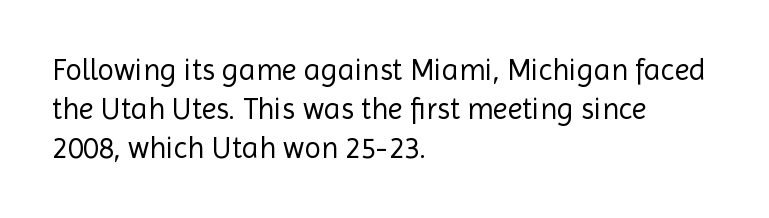
Stroke terminals: plain, sans-serif. Italic: no, the glyphs are upright roman. Students, note that the glyphs here touch the page at normal intervals. A typesetter would call this leading conventional body-copy spacing. These lines stack with their left ends in a neat column.
